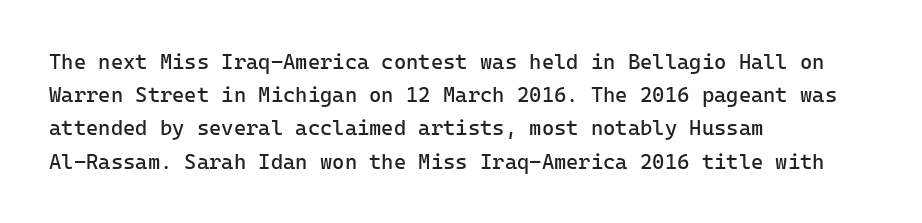
The face looks like a standard text weight, possibly lighter. Short and long lines alike share a common starting point at left. Vertically, the passage feels balanced, rows spaced as you'd expect. A bare baseline throughout the passage. Here the glyphs are tracked normally, forming tight word shapes.
